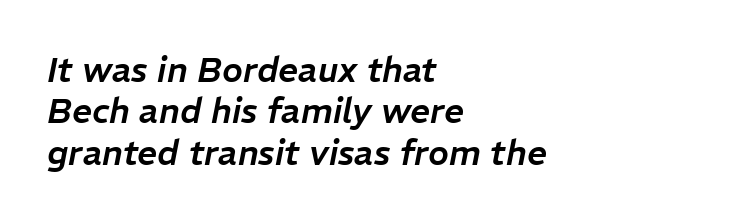
The letterforms sit shoulder to shoulder at normal distance. Every row of glyphs begins at an identical x-position on the left. Tall strokes in this sample are angled rather than plumb. No word sits above an underline. Here the designer chose a conventional face with non-uniform glyph widths.
